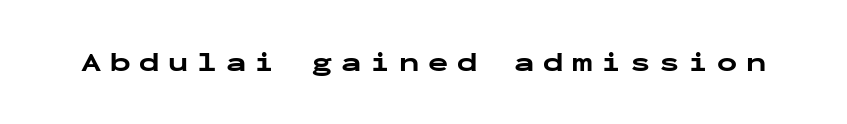
Q: Is the text bold? A: Yes.
Q: Is the text italic (slanted)? A: No, it is upright.
Q: Is the text underlined? A: No.
Q: Is the spacing between letters normal or unusually wide? A: Unusually wide.
